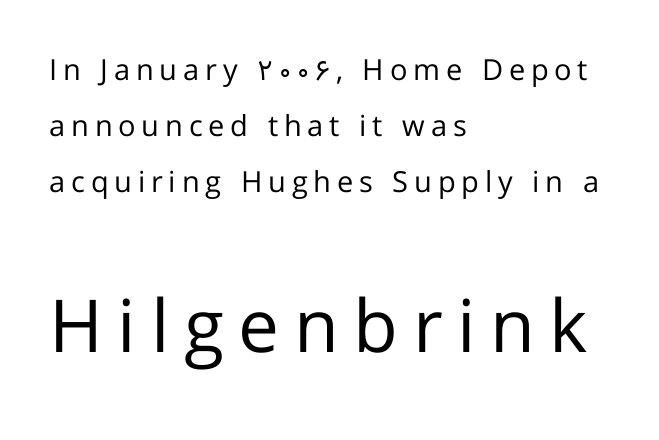
{"serif": "no", "italic": "no", "bold": "no", "weight": "regular", "width": "normal", "stroke_contrast": "low", "x_height": "medium", "monospaced": "no", "underline": "no", "align": "left", "line_spacing": "loose", "line_spacing_ratio": 1.93, "letter_spacing": "wide", "letter_spacing_em": 0.2, "larger_block": "second", "size_ratio": 2.52, "glyph_px": 73}
